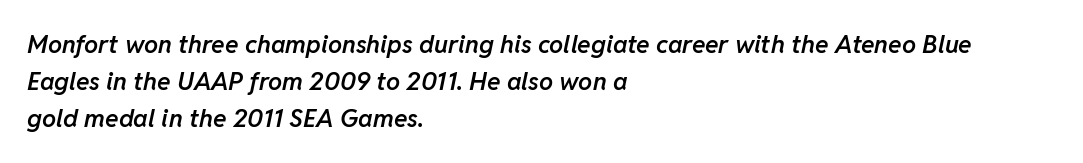
The image shows 25 px text type, italic (leaning right); set left-aligned, normal line spacing (1.49x), normal letter spacing, not underlined.
